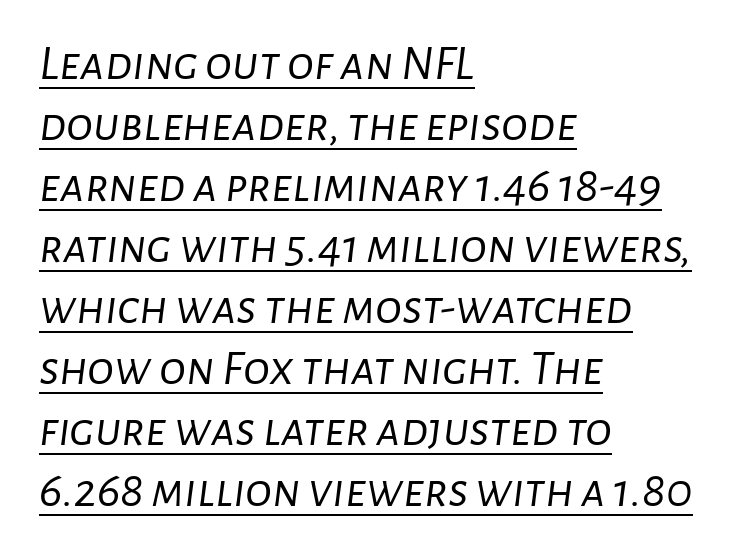
Q: Is the text bold? A: No.
Q: Is the text italic (slanted)? A: Yes, it leans right by about 7 degrees.
Q: Is the text underlined? A: Yes.
Q: How is the paragraph aligned? A: Left-aligned.
Q: Is the spacing between letters normal or unusually wide? A: Normal.
Q: Width (condensed, normal, or wide)? A: Normal.
Q: Stroke contrast? A: Low.
Q: x-height? A: Medium.
Q: Monospaced? A: No.
